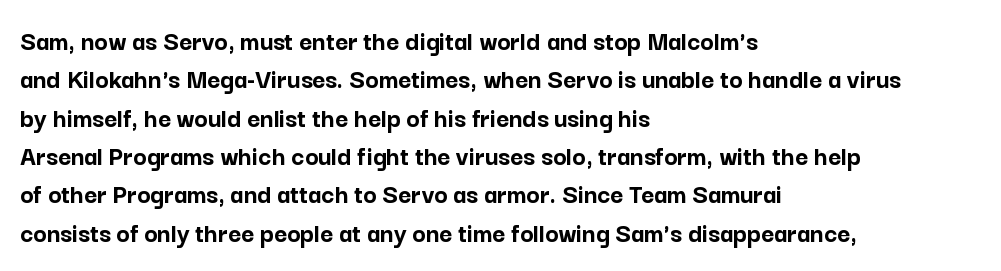
The image shows 28 px semibold sans-serif type, upright; set left-aligned, normal line spacing (1.37x), normal letter spacing, not underlined; low stroke contrast and a medium x-height.
